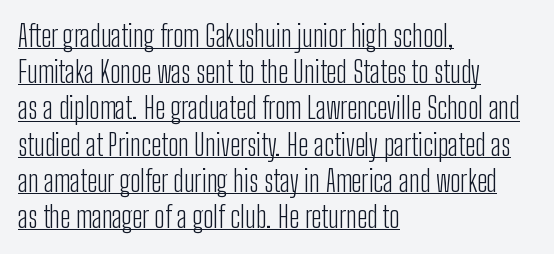
Casual observation: everything's shoved over to the left. Ascenders rise straight up at ninety degrees. Stem width sits at or under what a default text font uses. These lines are rendered in a variable-pitch font.
